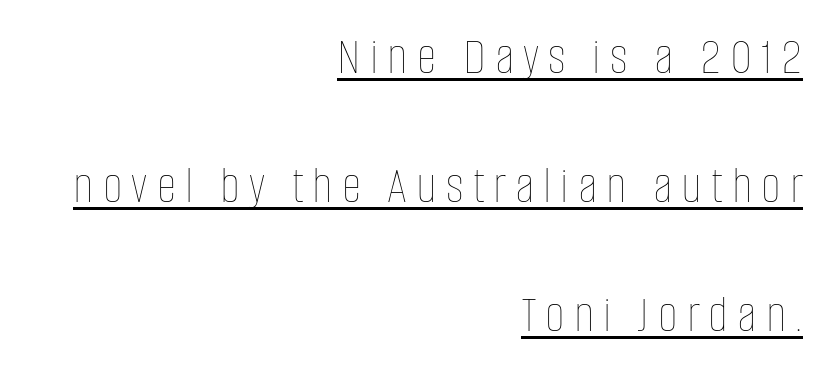
Q: Is the text bold? A: No.
Q: Is the text italic (slanted)? A: No, it is upright.
Q: Is the text underlined? A: Yes.
Q: How is the paragraph aligned? A: Right-aligned.
Q: Is the spacing between lines tight, normal or loose? A: Loose.
Q: Width (condensed, normal, or wide)? A: Condensed.
Q: Stroke contrast? A: Low.
Q: x-height? A: Large.
Q: Monospaced? A: No.
